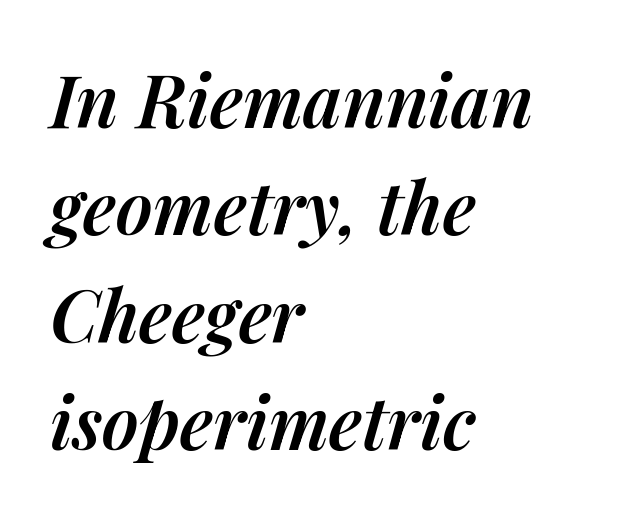
Leading matches the norm, producing a regular column. Bold? Not quite — semibold, heavier than regular but stopping short. Character widths vary here, with narrow letters taking less room than wide ones. Designer's note — italics engaged. Honestly, there is no underline to notice here at all.
